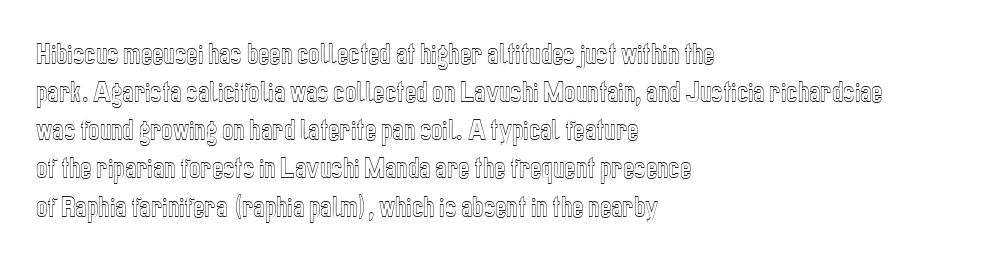
Q: Is the text italic (slanted)? A: No, it is upright.
Q: Is the text underlined? A: No.
Q: How is the paragraph aligned? A: Left-aligned.
Q: Is the spacing between letters normal or unusually wide? A: Normal.
Q: Is the spacing between lines tight, normal or loose? A: Normal.
